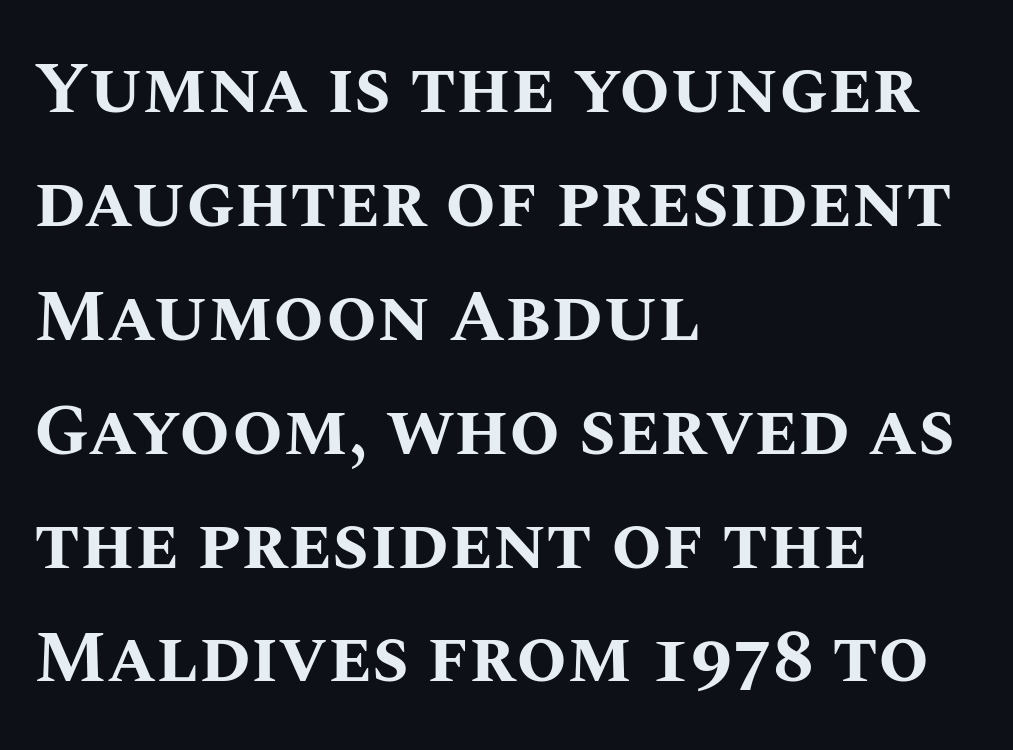
The strokes are fattened all the way to bold. You could call the tracking neutral — neither tight nor loose. Varying glyph widths throughout — classic text-font behaviour. The words here are not underlined. The letters stand straight up with perfectly vertical stems.
